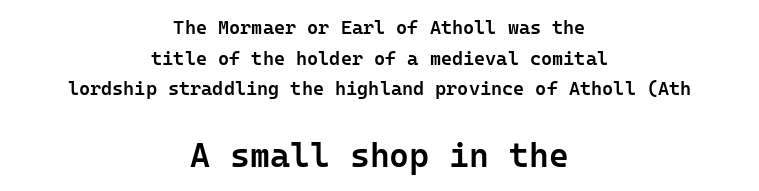
{"serif": "no", "italic": "no", "bold": "semi", "weight": "semibold", "width": "normal", "stroke_contrast": "low", "x_height": "medium", "monospaced": "yes", "underline": "no", "align": "center", "line_spacing": "normal", "line_spacing_ratio": 1.61, "letter_spacing": "normal", "letter_spacing_em": 0.0, "larger_block": "second", "size_ratio": 1.79, "glyph_px": 34}
